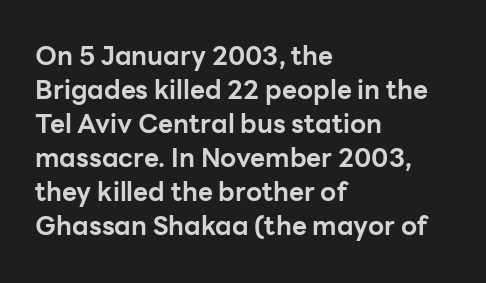
The image shows 26 px bold type, upright; set left-aligned, normal line spacing (1.31x), normal letter spacing, not underlined.
